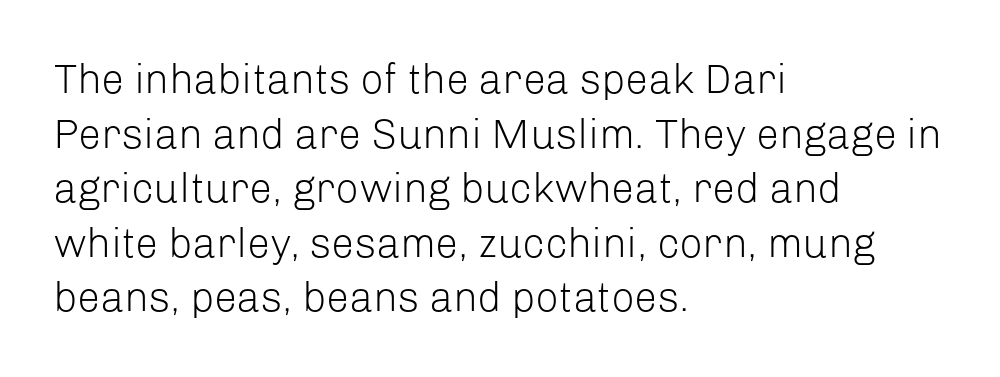
The image shows 41 px light sans-serif type, upright; set left-aligned, normal line spacing (1.33x), normal letter spacing, not underlined; low stroke contrast and a medium x-height.
